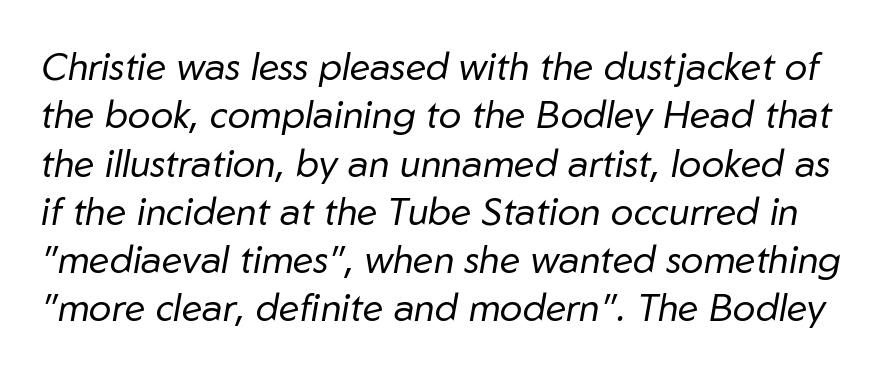
What stands out about the letter spacing? Nothing — it is the standard amount. Vertical spacing — default. Character widths vary here, with narrow letters taking less room than wide ones. The axis of the letterforms is tilted away from vertical. Has an underline been added? It has not. Compared with a typical body face, this is equally light or lighter still.
